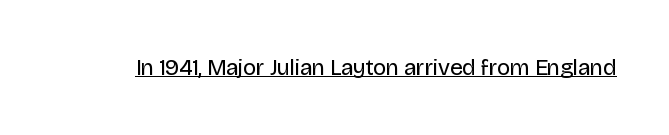
{"italic": "no", "bold": "no", "underline": "yes", "letter_spacing": "normal", "letter_spacing_em": 0.0, "glyph_px": 23}
